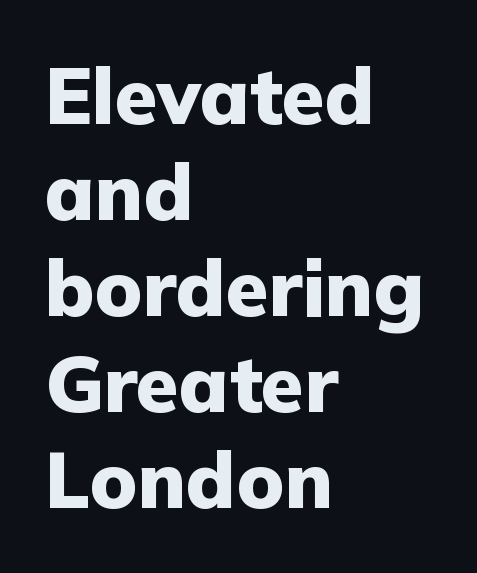
The image shows 78 px heavy sans-serif type, upright; set left-aligned, line spacing 1.23x, normal letter spacing, not underlined; low stroke contrast and a medium x-height.
